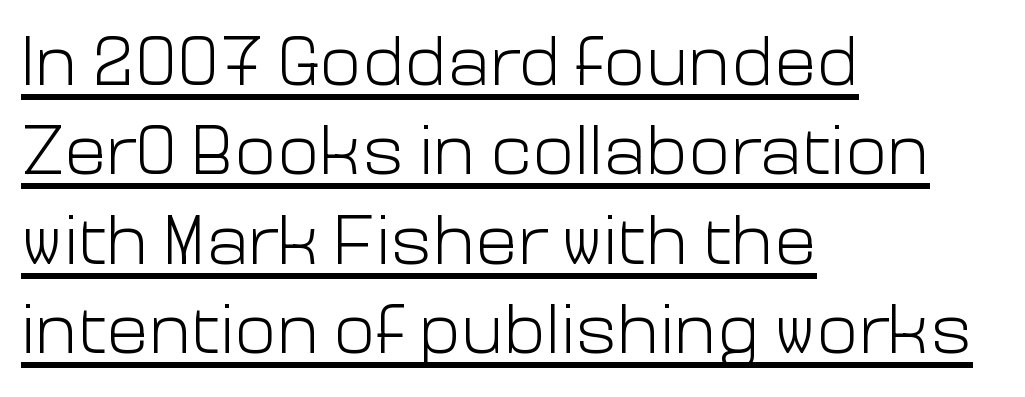
Q: Is the text bold? A: No.
Q: Is the text italic (slanted)? A: No, it is upright.
Q: Is the typeface a serif or a sans-serif typeface? A: Sans-serif.
Q: Is the text underlined? A: Yes.
Q: How is the paragraph aligned? A: Left-aligned.
Q: Is the spacing between letters normal or unusually wide? A: Normal.
Q: Is the spacing between lines tight, normal or loose? A: Normal.
Q: Width (condensed, normal, or wide)? A: Normal.
Q: Stroke contrast? A: Low.
Q: x-height? A: Medium.
Q: Monospaced? A: No.
